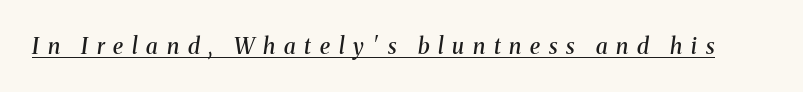
Q: Is the text bold? A: Semi-bold.
Q: Is the text italic (slanted)? A: Yes, it leans right by about 8 degrees.
Q: Is the text underlined? A: Yes.
Q: Is the spacing between letters normal or unusually wide? A: Unusually wide.
